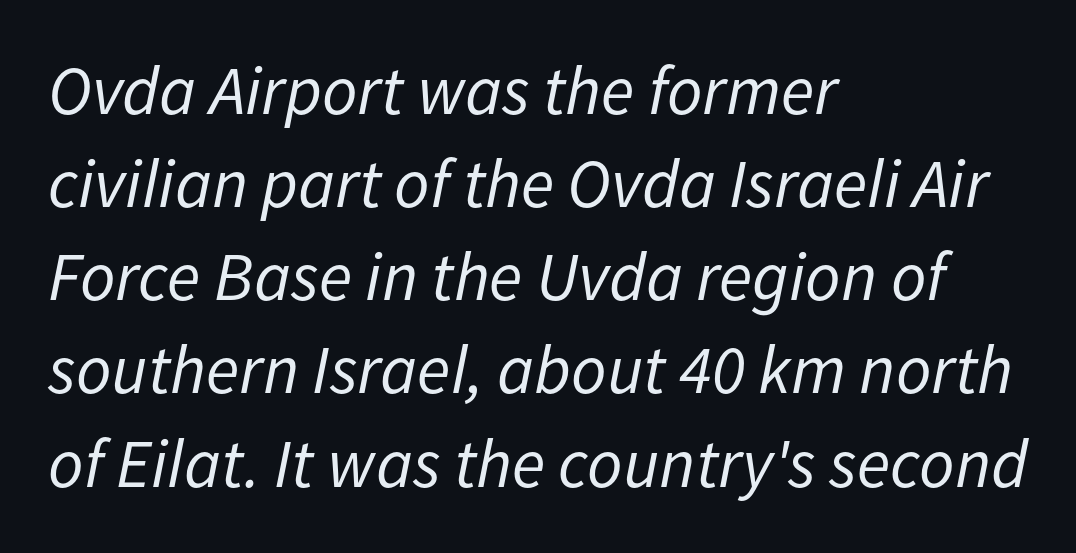
The face used here is rendered with its standard letterfit. If you drew a ruler down the left edge, every line would touch it. Character widths vary here, with narrow letters taking less room than wide ones. Stems here are at most as thick as an everyday book face.
